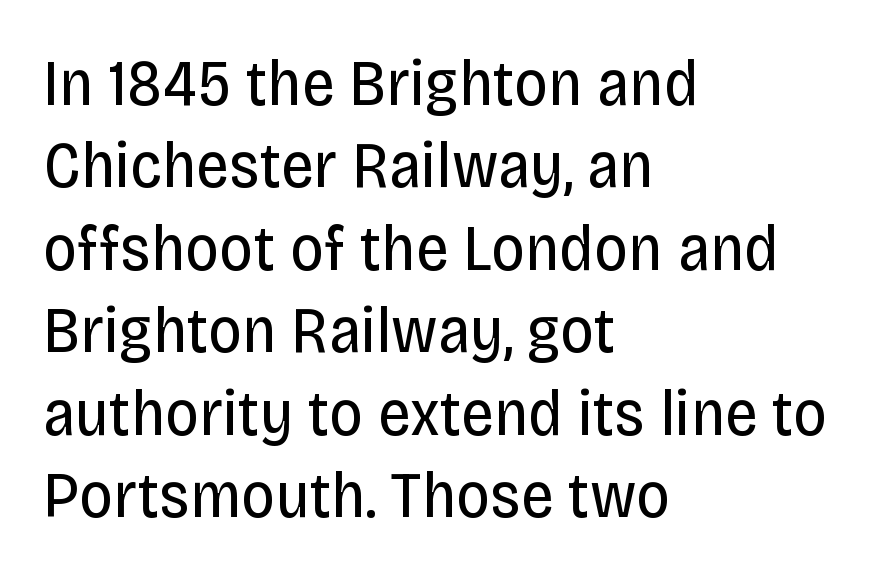
{"serif": "no", "italic": "no", "bold": "no", "weight": "regular", "width": "condensed", "stroke_contrast": "low", "x_height": "large", "monospaced": "no", "underline": "no", "align": "left", "line_spacing": "normal", "line_spacing_ratio": 1.25, "letter_spacing": "normal", "letter_spacing_em": 0.0, "glyph_px": 66}
